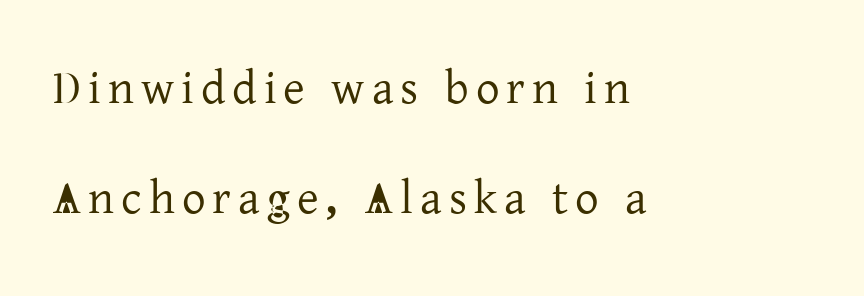
{"serif": "yes", "italic": "no", "width": "normal", "stroke_contrast": "low", "x_height": "medium", "monospaced": "no", "underline": "no", "align": "left", "line_spacing": "loose", "line_spacing_ratio": 2.34, "glyph_px": 47}
